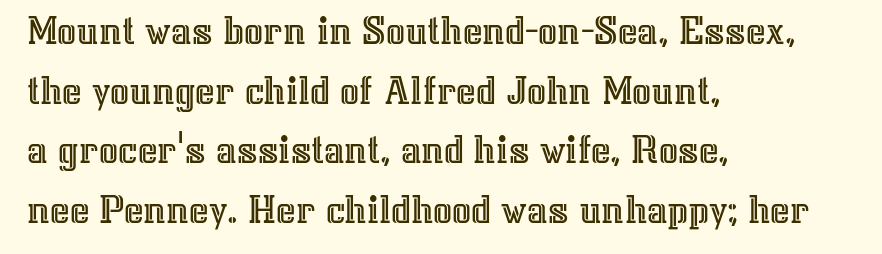
This sample has the flowing, uneven cadence of proportional lettering. The leading is moderate, giving the passage an even texture. This rendering leaves character spacing at its baseline value. This rendering features lettering with no underline. Which margin do the lines hug? The left one — the right edge is uneven.
